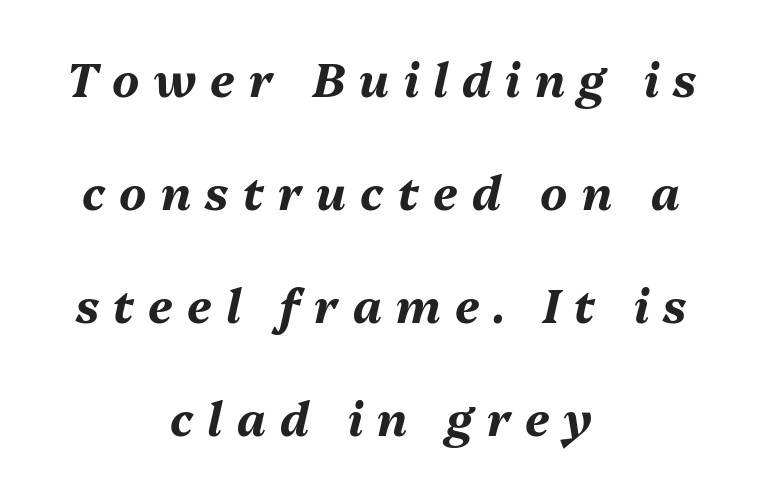
This rendering uses center alignment, leaving both contours irregular but symmetric. Italic? Definitely — the glyphs are oblique. The block of text is sparse from top to bottom, with ample space between rows. The tracking jumps out immediately: characters are airy and widely separated. These lines are rendered in a variable-pitch font.
